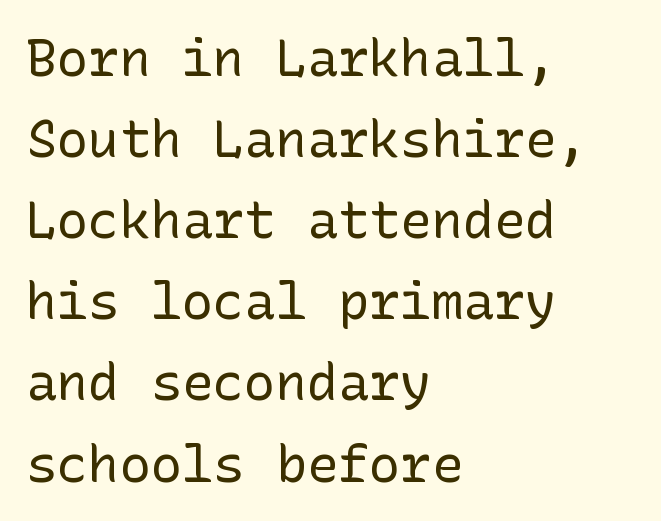
{"serif": "no", "italic": "no", "bold": "no", "weight": "regular", "width": "normal", "stroke_contrast": "low", "x_height": "medium", "underline": "no", "align": "left", "line_spacing": "normal", "line_spacing_ratio": 1.56, "letter_spacing": "normal", "letter_spacing_em": 0.0, "glyph_px": 52}
